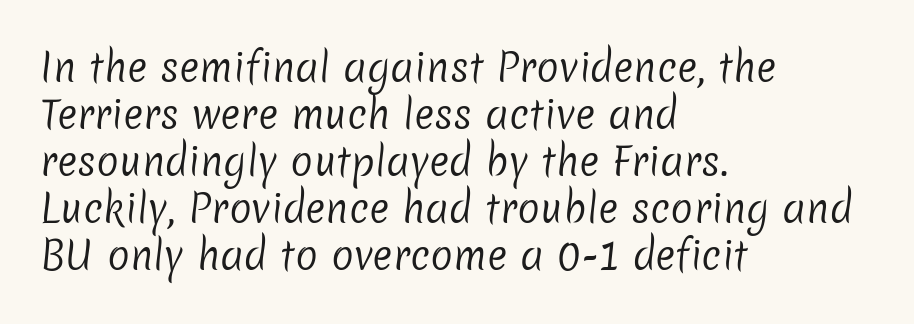
The image shows 38 px regular-weight sans-serif type; set left-aligned, line spacing 1.24x, normal letter spacing, not underlined; low stroke contrast and a medium x-height.
